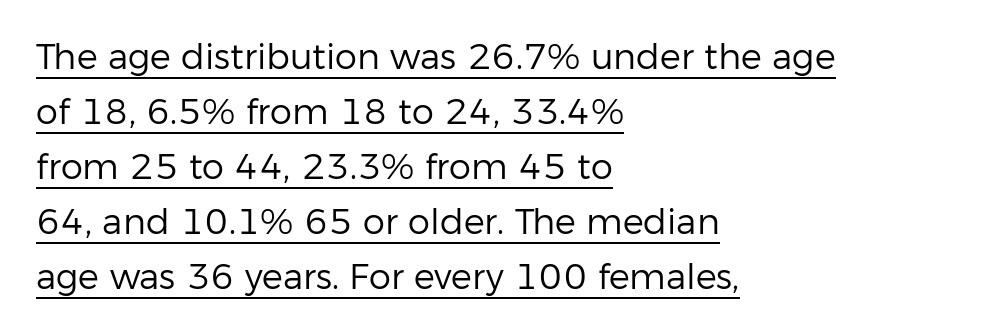
The image shows 35 px regular-weight sans-serif type, upright; set left-aligned, normal line spacing (1.57x), normal letter spacing, underlined; low stroke contrast and a medium x-height.
